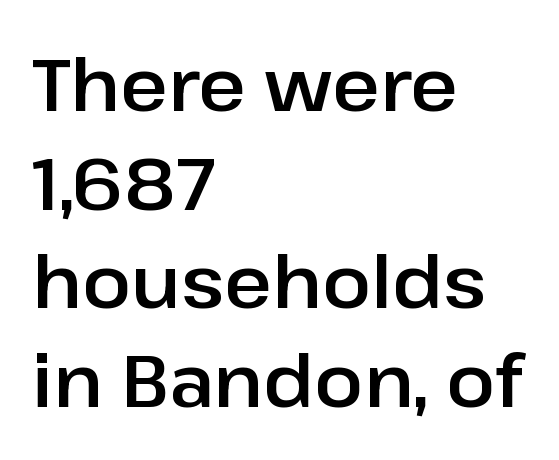
The image shows 73 px sans-serif type, upright; set left-aligned, normal line spacing (1.35x), normal letter spacing, not underlined; low stroke contrast and a medium x-height.
